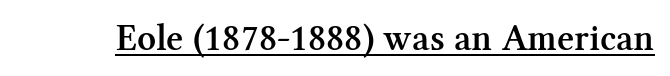
Weight: semibold (demi). Rendered with straight, roman letterforms. Standard letterfit; no display-style spreading of the glyphs. The lettering is marked with a stroke running underneath it. The letters advance in unequal steps, a hallmark of proportional type. The characters display serif detailing at their extremities.
